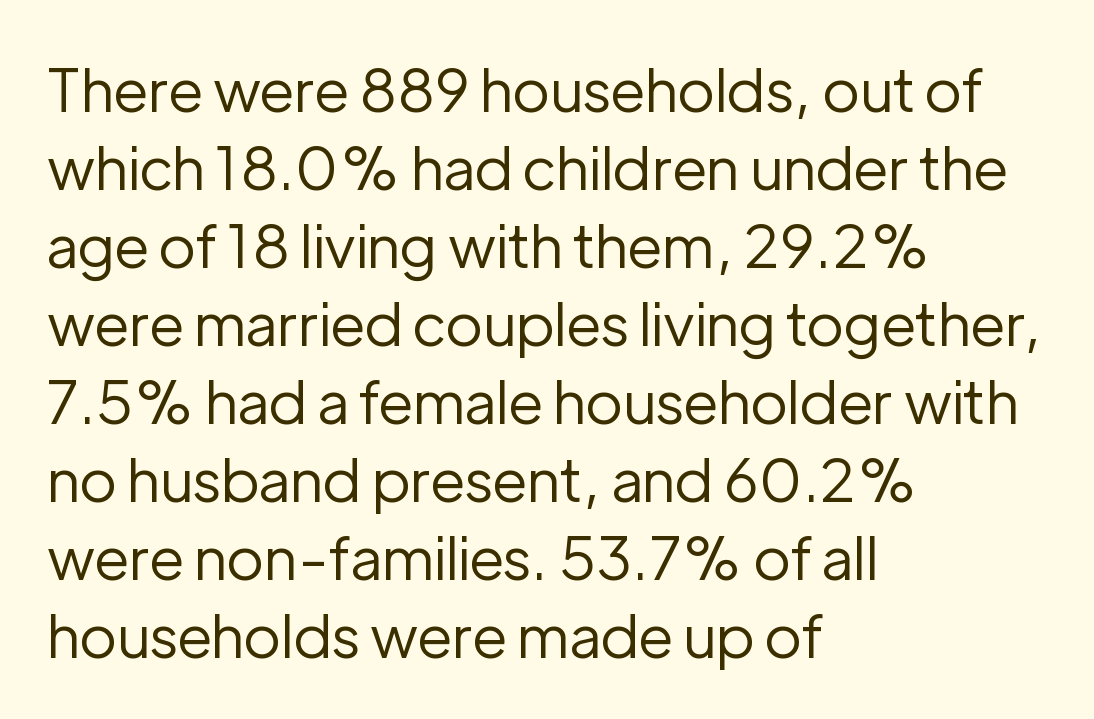
{"serif": "no", "italic": "no", "bold": "no", "weight": "regular", "width": "normal", "stroke_contrast": "low", "x_height": "medium", "monospaced": "no", "underline": "no", "align": "left", "line_spacing": "normal", "line_spacing_ratio": 1.3, "letter_spacing": "normal", "letter_spacing_em": 0.0, "glyph_px": 60}
